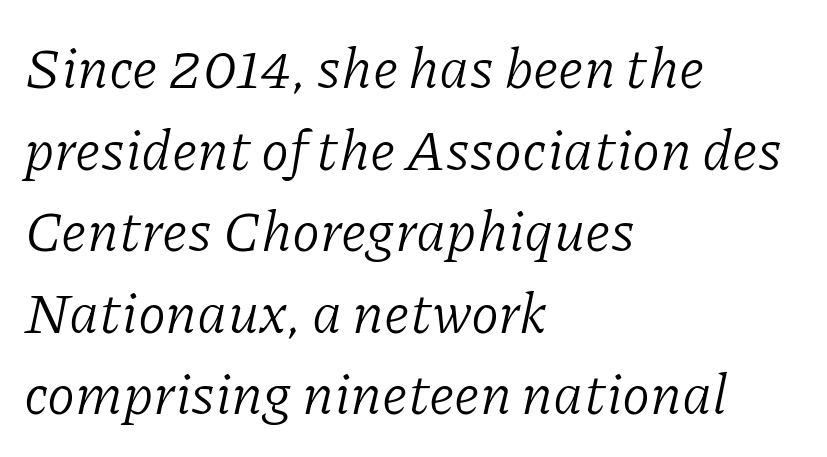
The image shows 57 px light serif type, italic (leaning right); set left-aligned, normal line spacing (1.43x), normal letter spacing, not underlined; low stroke contrast and a medium x-height.
